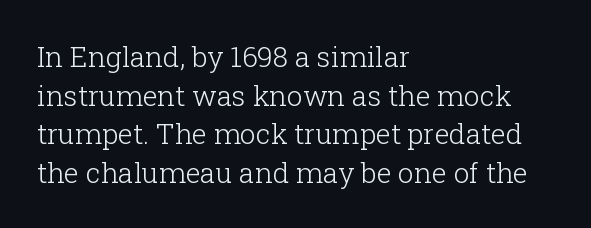
Where is the straight margin? On the left. Here the designer chose a conventional face with non-uniform glyph widths. The gap between lines stays unmarked. A normal amount of white space separates one row of letters from the next. The weight would be labelled regular, book, light, or lighter still. Nope, not italic — everything's standing straight.
